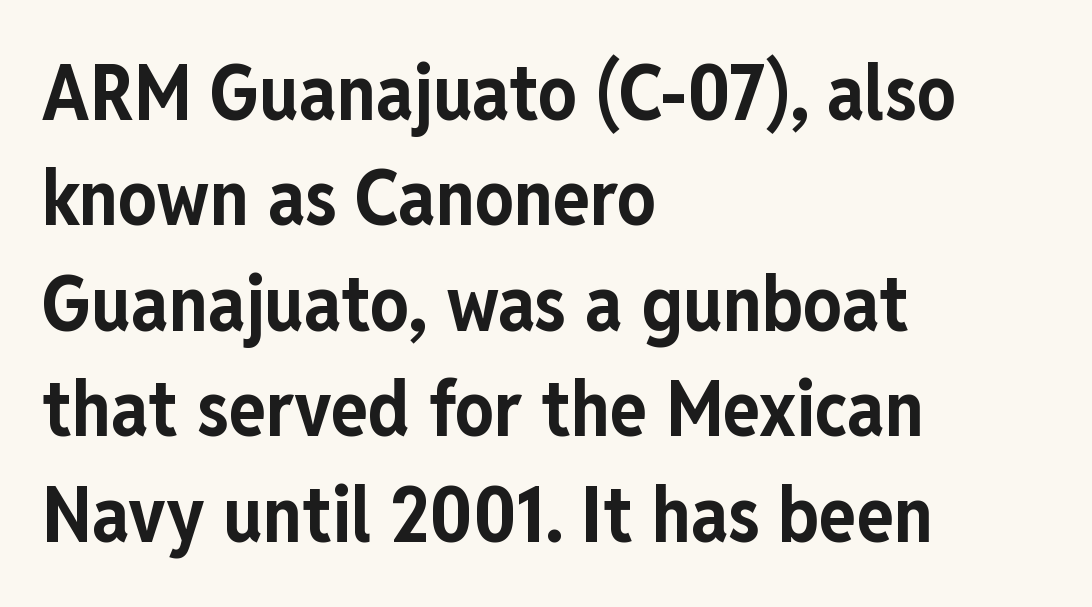
The designer left line spacing at the default. Horizontal alignment here is leftward, the default for most running prose. Bare-footed words on every line. The gaps between neighbouring characters are ordinary and unremarkable. No feet cap the strokes, marking this as sans-serif type.
